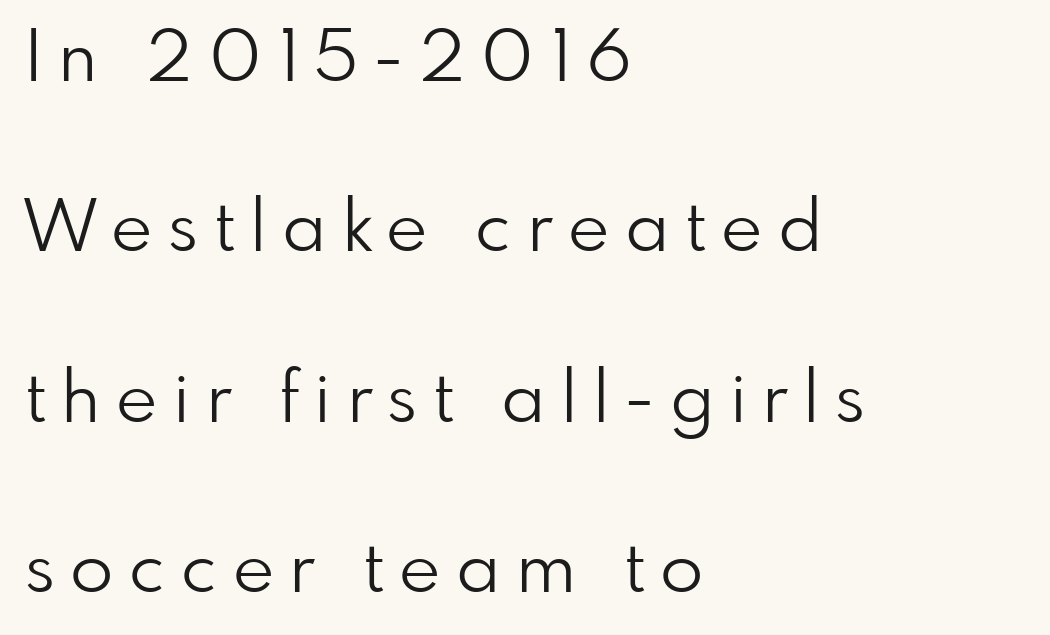
The image shows 71 px light sans-serif type, upright; set left-aligned, loose line spacing (2.4x), unusually wide letter spacing (+0.22 em), not underlined; low stroke contrast and a small x-height.
